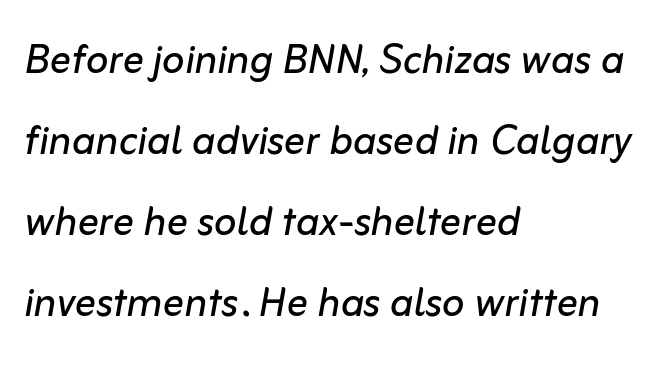
Summary of vertical rhythm: regular, with standard interline spacing. Counters stay open thanks to moderate or lighter strokes. Short and long lines alike share a common starting point at left. Proportional: the letters do not fall into vertical columns.
